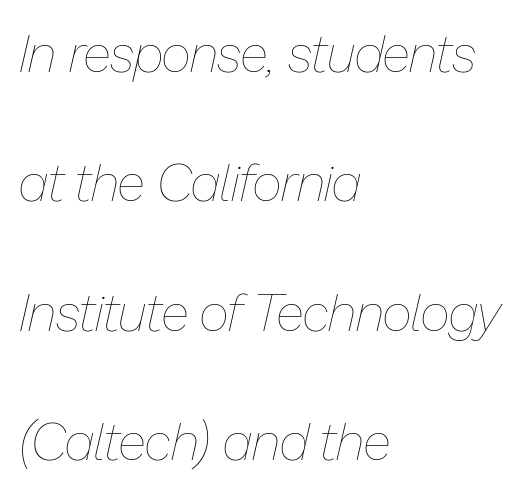
The image shows 52 px thin type, italic (leaning right); set left-aligned, loose line spacing (2.49x), normal letter spacing, not underlined; low stroke contrast and a medium x-height.
